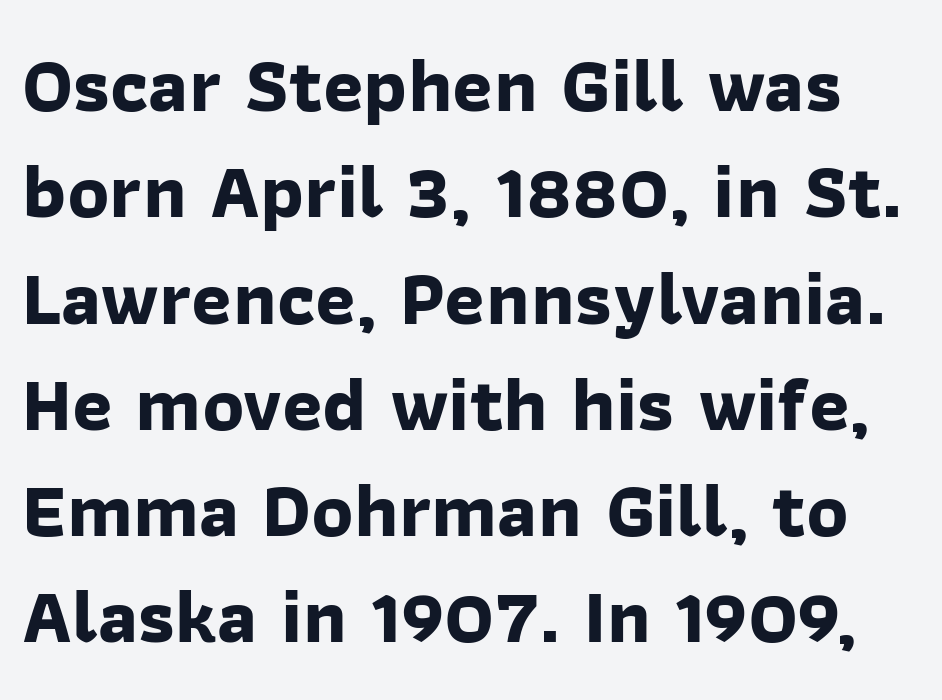
Q: Is the text bold? A: Yes.
Q: Is the typeface a serif or a sans-serif typeface? A: Sans-serif.
Q: Is the text underlined? A: No.
Q: Is the spacing between letters normal or unusually wide? A: Normal.
Q: Is the spacing between lines tight, normal or loose? A: Normal.
Q: Width (condensed, normal, or wide)? A: Normal.
Q: Stroke contrast? A: Low.
Q: x-height? A: Medium.
Q: Monospaced? A: No.
